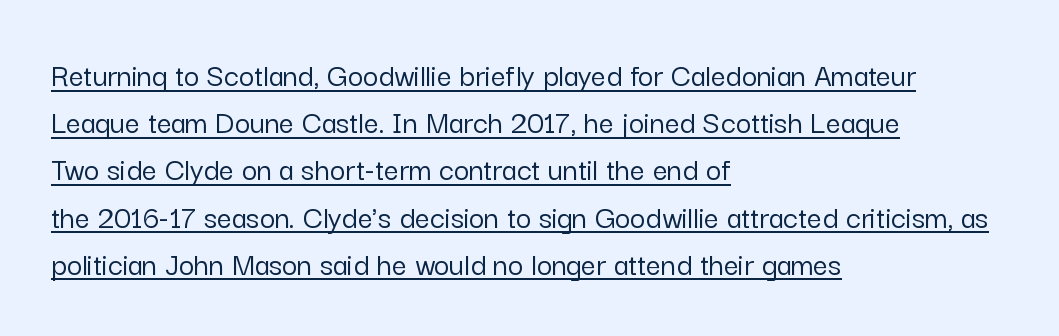
{"serif": "no", "italic": "no", "width": "normal", "stroke_contrast": "low", "x_height": "medium", "monospaced": "no", "underline": "yes", "align": "left", "line_spacing": "normal", "line_spacing_ratio": 1.43, "letter_spacing": "normal", "letter_spacing_em": 0.0, "glyph_px": 33}
